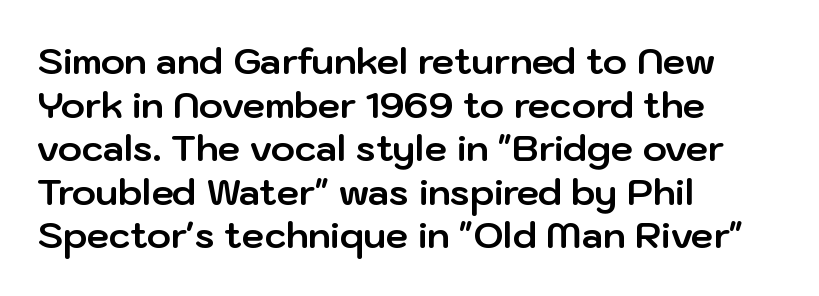
{"serif": "no", "italic": "no", "bold": "yes", "weight": "bold", "width": "normal", "stroke_contrast": "low", "x_height": "medium", "monospaced": "no", "underline": "no", "align": "left", "line_spacing_ratio": 1.21, "letter_spacing": "normal", "letter_spacing_em": 0.0, "glyph_px": 36}
